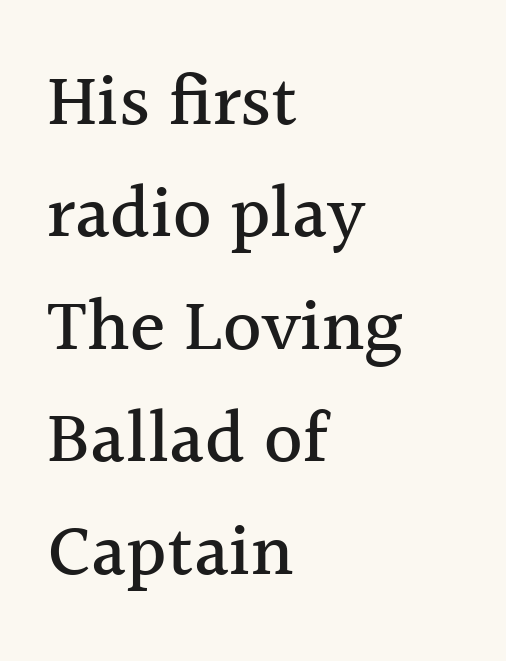
The image shows 74 px serif type, upright; set left-aligned, normal line spacing (1.52x), normal letter spacing, not underlined; a medium x-height.
